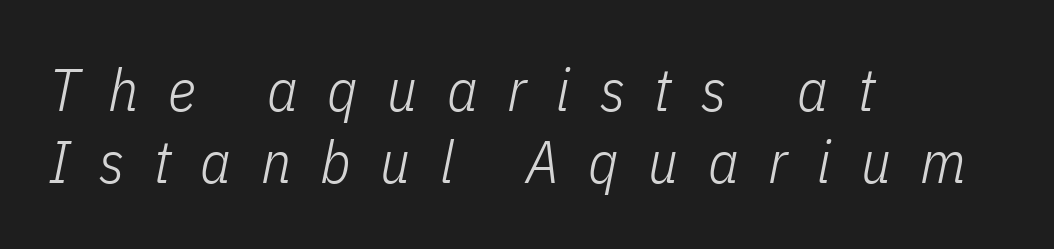
Q: Is the text bold? A: No.
Q: Is the text italic (slanted)? A: Yes, it leans right by about 11 degrees.
Q: Is the text underlined? A: No.
Q: How is the paragraph aligned? A: Left-aligned.
Q: Is the spacing between letters normal or unusually wide? A: Unusually wide.
Q: Width (condensed, normal, or wide)? A: Condensed.
Q: Stroke contrast? A: Low.
Q: x-height? A: Medium.
Q: Monospaced? A: No.
